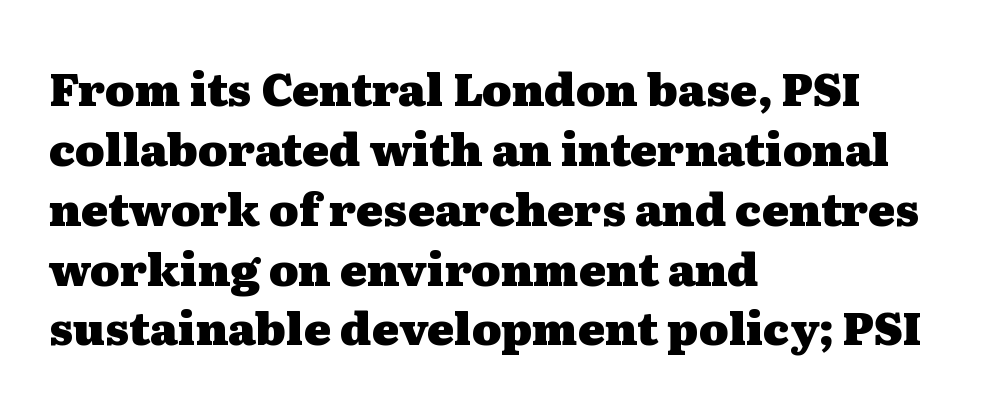
The image shows 45 px heavy, wide serif type, upright; set left-aligned, normal line spacing (1.33x), normal letter spacing, not underlined; medium stroke contrast and a medium x-height.
